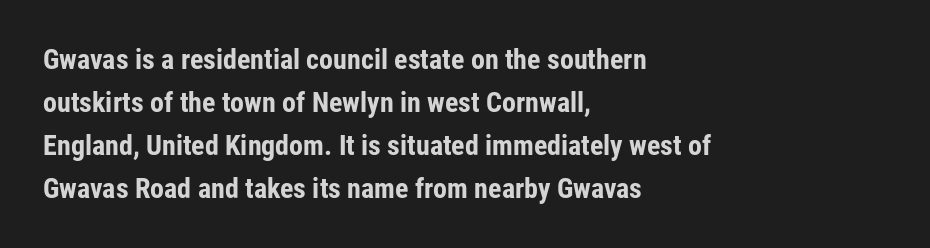
The image shows 28 px bold, condensed sans-serif type, upright; set left-aligned, normal line spacing (1.53x), normal letter spacing, not underlined; low stroke contrast and a medium x-height.
